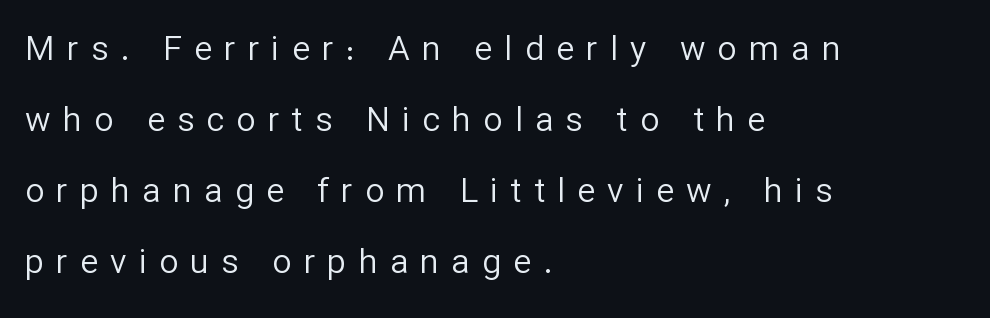
Beneath every word, the page is bare. Does the lettering tilt? It doesn't — this is upright. Vertical spacing — loose. The passage shown is typed in a proportional face where columns would drift.
